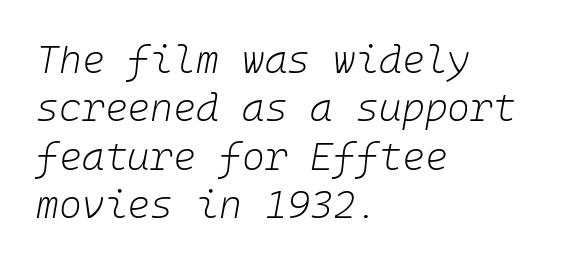
The image shows 39 px light type, italic (leaning right); set left-aligned, line spacing 1.24x, normal letter spacing, not underlined; low stroke contrast and a medium x-height.
